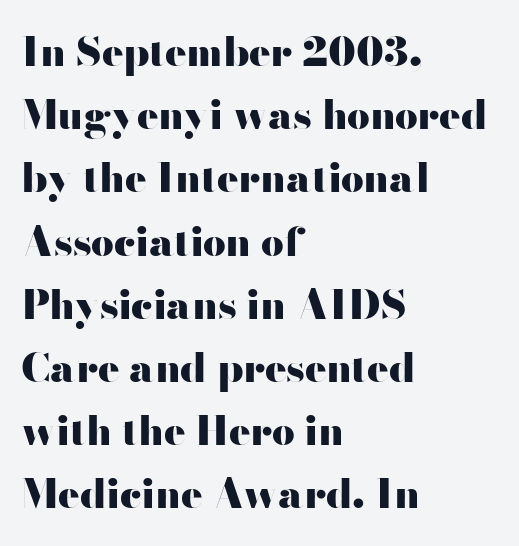
Classification — sans serif. Summary of vertical rhythm: regular, with standard interline spacing. The string is rendered with underlining switched off. Every character sits straight up, as roman type does.
